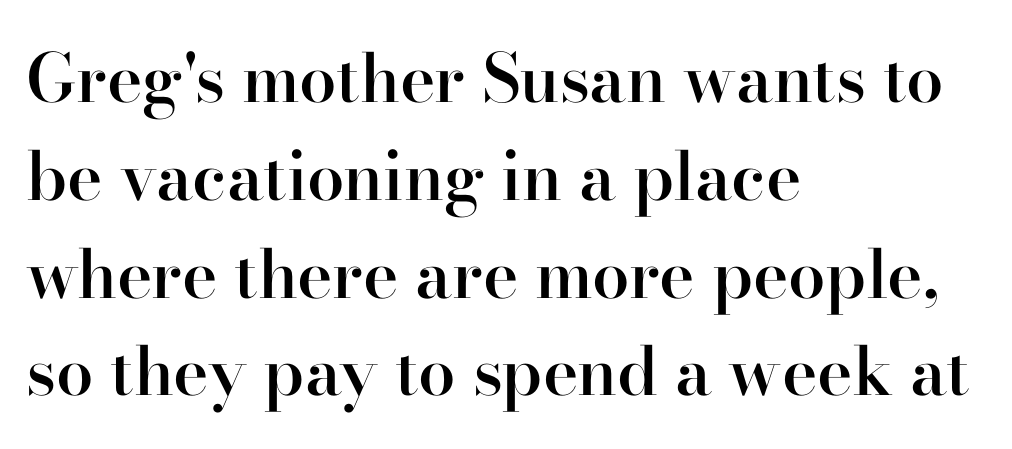
The image shows 67 px semibold serif type, upright; set left-aligned, normal line spacing (1.46x), normal letter spacing, not underlined; high stroke contrast and a small x-height.
